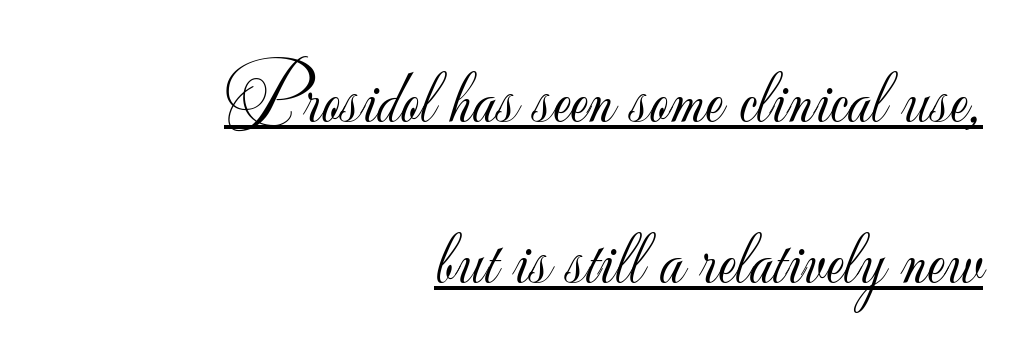
The image shows 75 px light sans-serif type; set right-aligned, loose line spacing (2.15x), normal letter spacing, underlined; low stroke contrast and a small x-height.
